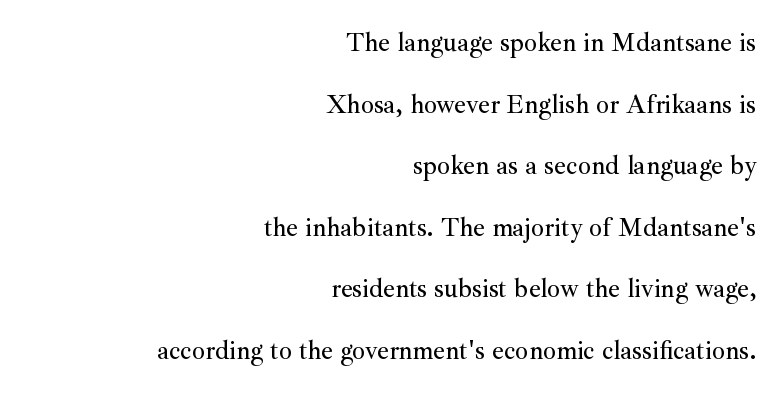
{"italic": "no", "underline": "no", "align": "right", "line_spacing": "loose", "line_spacing_ratio": 2.37, "letter_spacing": "normal", "letter_spacing_em": 0.0, "glyph_px": 26}
